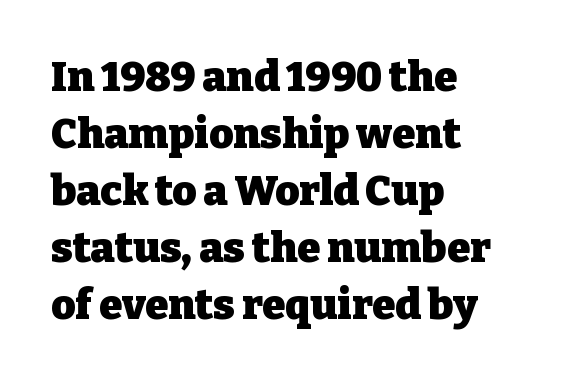
The image shows 42 px heavy serif type, upright; set left-aligned, normal line spacing (1.36x), normal letter spacing, not underlined; low stroke contrast and a medium x-height.
